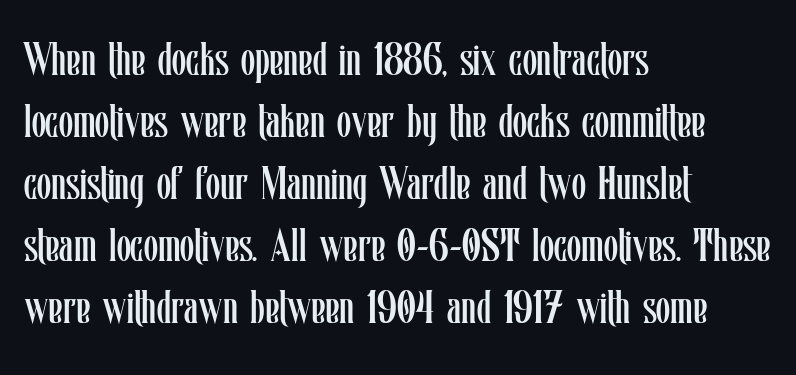
Q: Is the text bold? A: No.
Q: Is the text italic (slanted)? A: No, it is upright.
Q: Is the text underlined? A: No.
Q: How is the paragraph aligned? A: Left-aligned.
Q: Is the spacing between letters normal or unusually wide? A: Normal.
Q: Is the spacing between lines tight, normal or loose? A: Normal.
Q: Width (condensed, normal, or wide)? A: Condensed.
Q: Stroke contrast? A: Low.
Q: x-height? A: Medium.
Q: Monospaced? A: No.
